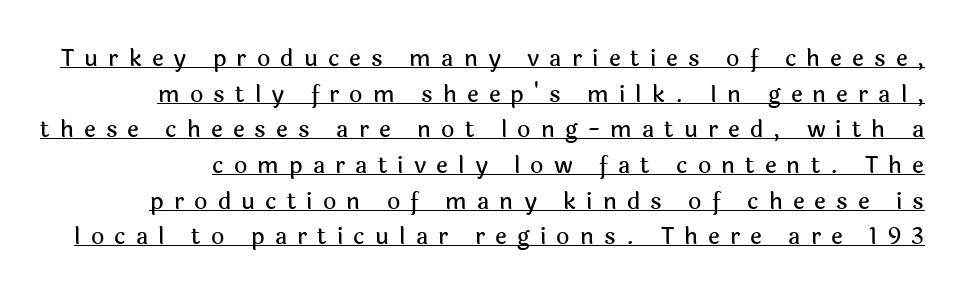
Q: Is the text italic (slanted)? A: No, it is upright.
Q: Is the text underlined? A: Yes.
Q: Is the spacing between letters normal or unusually wide? A: Unusually wide.
Q: Is the spacing between lines tight, normal or loose? A: Normal.
